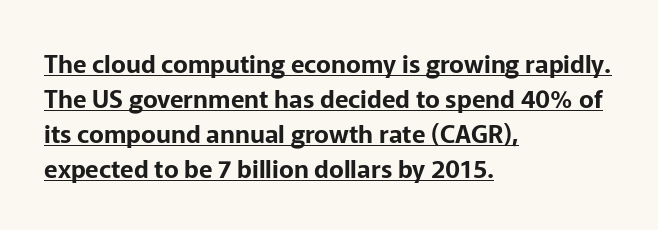
In designer terms, the underline attribute is active on this setting. Leftover space on each line is placed entirely after the last word. Regular leading. This sample uses plain, unmodified letter spacing. Designer's note — italics off, roman on.
